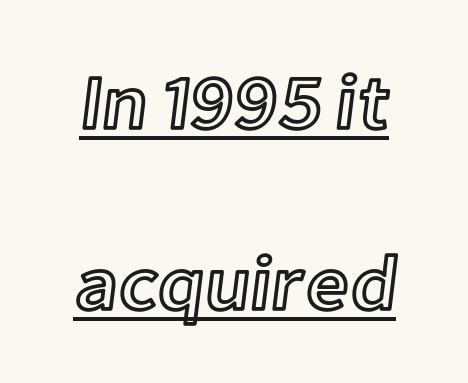
The image shows 76 px text type; set loose line spacing (2.38x), normal letter spacing, underlined; a medium x-height.
